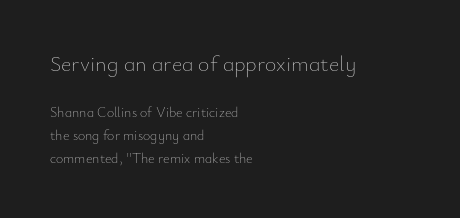
Q: Is the text bold? A: No.
Q: Is the text italic (slanted)? A: No, it is upright.
Q: Is the text underlined? A: No.
Q: How is the paragraph aligned? A: Left-aligned.
Q: Is the spacing between letters normal or unusually wide? A: Normal.
Q: Is the spacing between lines tight, normal or loose? A: Normal.
Q: Which block of text is set in a larger size, the first (top) or the second (bottom)? A: The first (top) one.
